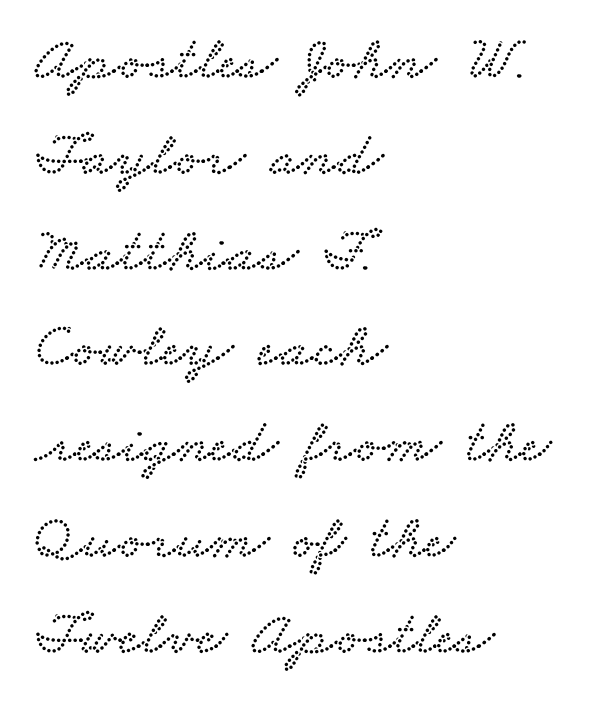
The image shows 63 px wide serif type; set left-aligned, normal line spacing (1.52x), normal letter spacing, not underlined; low stroke contrast and a small x-height.
